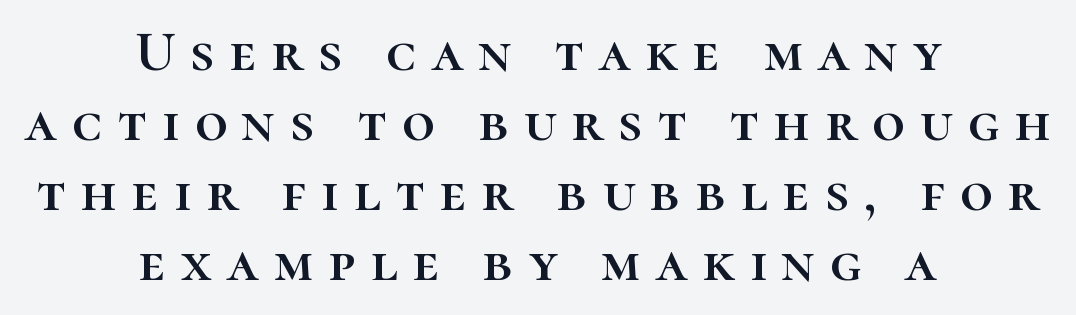
Q: Is the text italic (slanted)? A: No, it is upright.
Q: Is the text underlined? A: No.
Q: How is the paragraph aligned? A: Centered.
Q: Is the spacing between letters normal or unusually wide? A: Unusually wide.
Q: Width (condensed, normal, or wide)? A: Normal.
Q: Stroke contrast? A: High.
Q: x-height? A: Medium.
Q: Monospaced? A: No.
